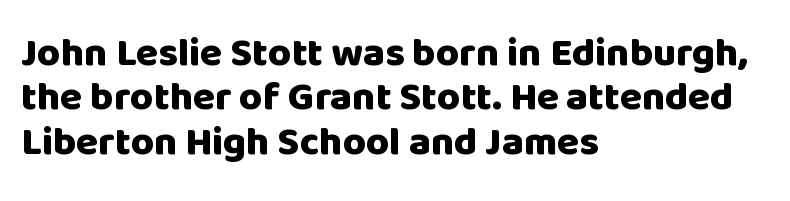
The image shows 40 px heavy sans-serif type, upright; set left-aligned, tight line spacing (1.11x), normal letter spacing, not underlined; low stroke contrast and a large x-height.
